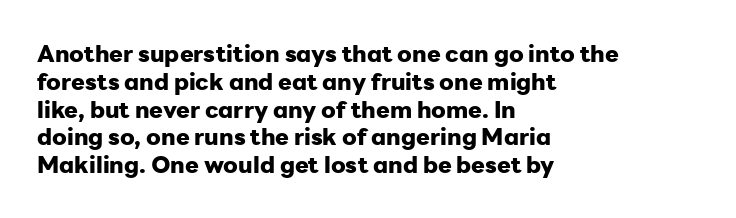
Short and long lines alike share a common starting point at left. Unlike italic type, these characters show no tilt at all. The passage shown is emphatically bold. The face used here is rendered with its standard letterfit. The space beneath each line is pristine and unruled.
